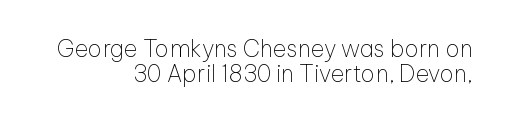
The image shows 23 px text type, upright; set right-aligned, tight line spacing (1.09x), normal letter spacing, not underlined.
